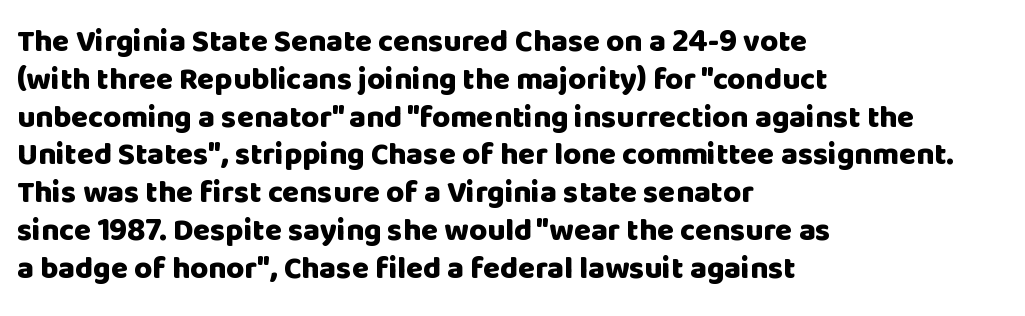
Do the characters align in a grid? No, the font is proportional. Weight: bold. These lines are composed in type without serifs. Decoration check: the copy has no underline. Short note: letters normally spaced.
